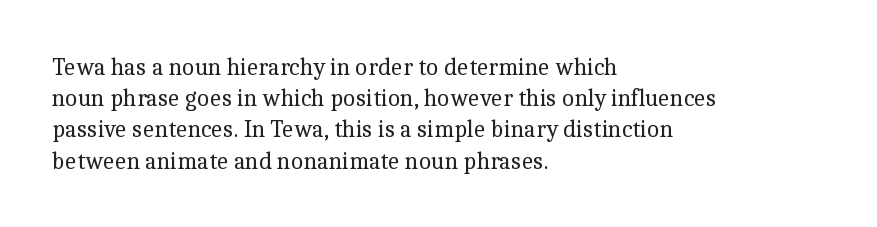
The ragged edge is on the right, which tells us the setting is flush left. The passage shown is not underscored anywhere. These lines were composed using upright roman letters. This sample uses plain, unmodified letter spacing. Reading down the column, the eye jumps a familiar distance to each next line.
